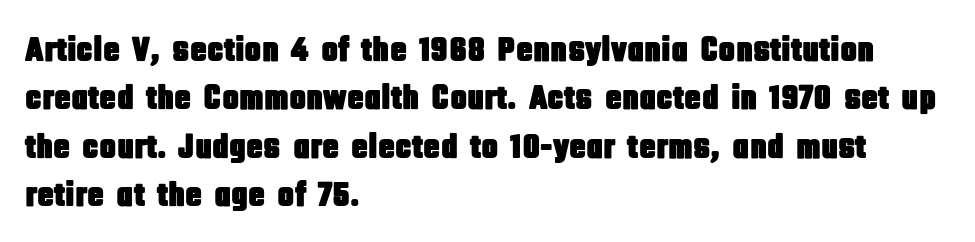
{"serif": "no", "italic": "no", "width": "condensed", "stroke_contrast": "low", "x_height": "large", "monospaced": "no", "underline": "no", "align": "left", "line_spacing": "normal", "line_spacing_ratio": 1.38, "letter_spacing": "normal", "letter_spacing_em": 0.0, "glyph_px": 35}
